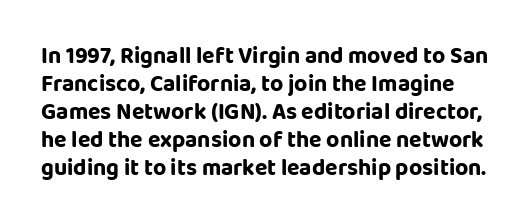
Q: Is the text italic (slanted)? A: No, it is upright.
Q: Is the text underlined? A: No.
Q: Is the spacing between letters normal or unusually wide? A: Normal.
